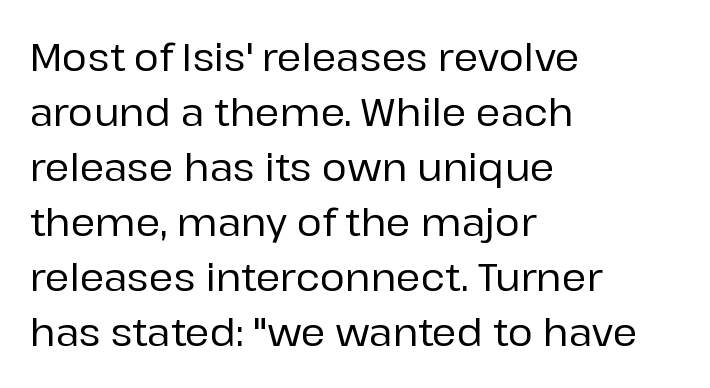
The image shows 38 px sans-serif type, upright; set left-aligned, normal line spacing (1.45x), normal letter spacing, not underlined; low stroke contrast and a medium x-height.
